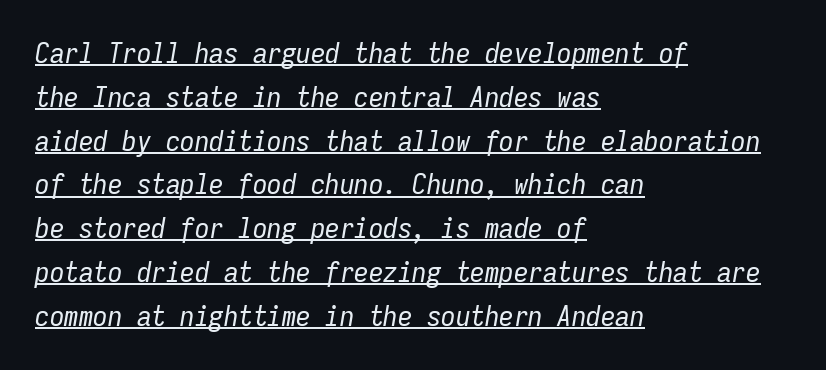
The image shows 29 px regular-weight, condensed type, italic (leaning right), monospaced; set left-aligned, normal line spacing (1.51x), normal letter spacing, underlined; low stroke contrast and a medium x-height.
